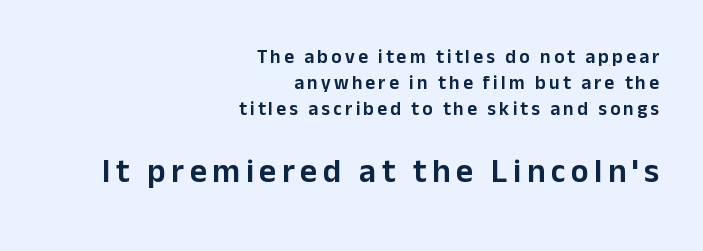
The image shows 33 px sans-serif type, upright; set right-aligned, normal line spacing (1.38x), not underlined; the second (bottom) block is 1.74x larger; low stroke contrast and a medium x-height.
